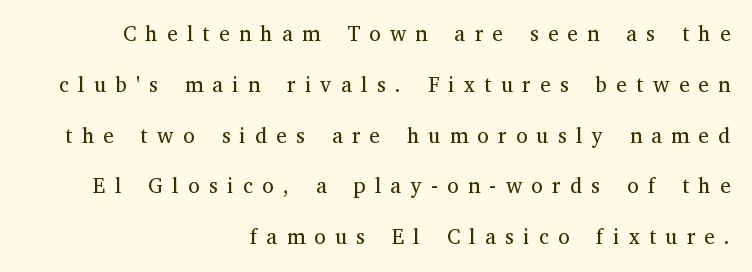
Visually the block forms a straight wall on the right and a jagged coastline on the left. Rendered with straight, roman letterforms. Rows of type keep a wide berth in the vertical direction. The passage shown is not underscored anywhere. Words appear elongated and porous because spacing is wide.
